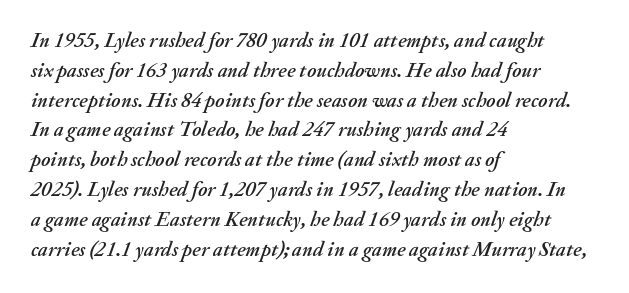
What stands out about the letter spacing? Nothing — it is the standard amount. The typesetter chose a ragged-right arrangement here. There's an unmistakable incline to the writing here. Students, observe: this is what conventionally led text looks like. Check under the words: just untouched page.
